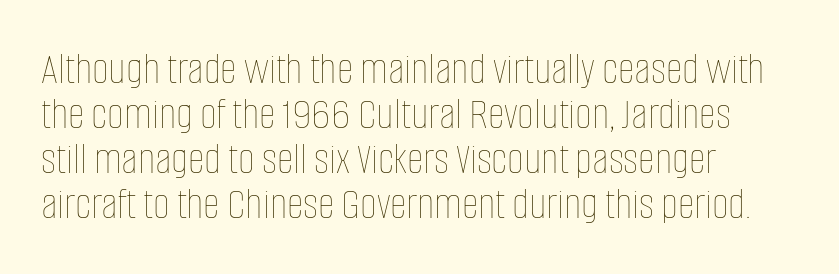
{"italic": "no", "bold": "no", "weight": "thin", "width": "condensed", "stroke_contrast": "low", "x_height": "large", "monospaced": "no", "underline": "no", "align": "left", "line_spacing": "tight", "line_spacing_ratio": 0.98, "letter_spacing": "normal", "letter_spacing_em": 0.0, "glyph_px": 46}
